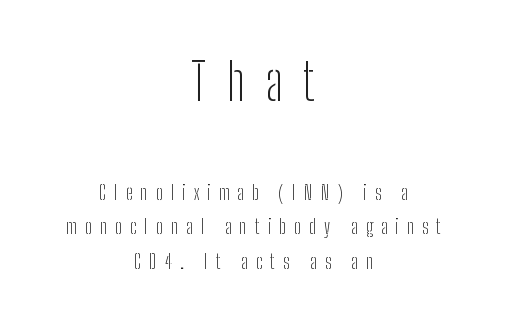
The image shows 51 px light, condensed sans-serif type, upright; set centered, line spacing 1.74x, unusually wide letter spacing (+0.41 em), not underlined; the first (top) block is 2.55x larger; low stroke contrast and a medium x-height.
